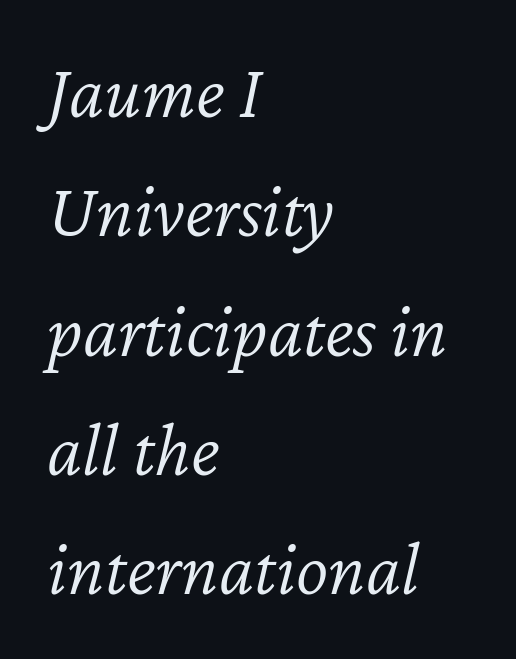
Q: Is the text bold? A: No.
Q: Is the text italic (slanted)? A: Yes, it leans right by about 12 degrees.
Q: Is the text underlined? A: No.
Q: How is the paragraph aligned? A: Left-aligned.
Q: Is the spacing between letters normal or unusually wide? A: Normal.
Q: Is the spacing between lines tight, normal or loose? A: Normal.
Q: Width (condensed, normal, or wide)? A: Normal.
Q: Stroke contrast? A: Low.
Q: x-height? A: Medium.
Q: Monospaced? A: No.
